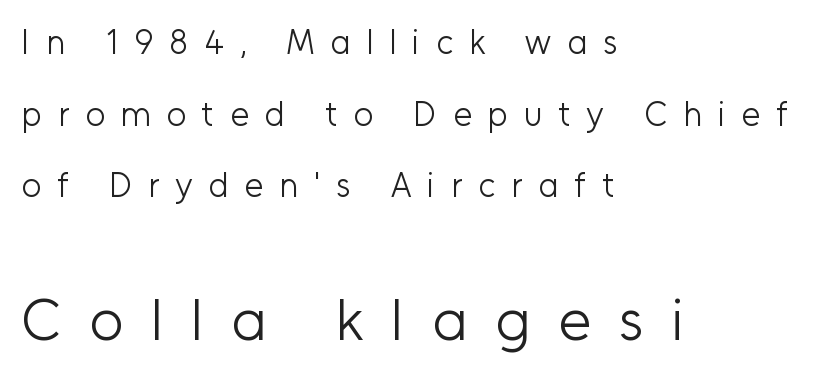
Q: Is the text bold? A: No.
Q: Is the text italic (slanted)? A: No, it is upright.
Q: Is the typeface a serif or a sans-serif typeface? A: Sans-serif.
Q: Is the text underlined? A: No.
Q: How is the paragraph aligned? A: Left-aligned.
Q: Is the spacing between letters normal or unusually wide? A: Unusually wide.
Q: Is the spacing between lines tight, normal or loose? A: Loose.
Q: Which block of text is set in a larger size, the first (top) or the second (bottom)? A: The second (bottom) one.
Q: Width (condensed, normal, or wide)? A: Normal.
Q: Stroke contrast? A: Low.
Q: x-height? A: Medium.
Q: Monospaced? A: No.
